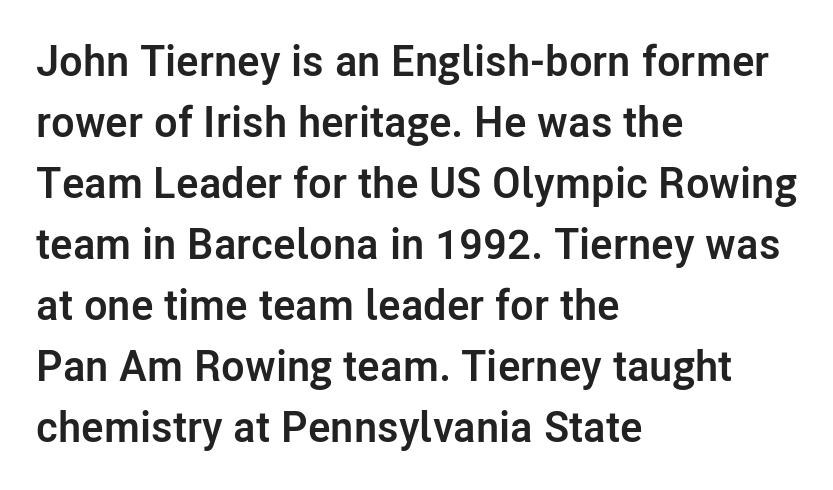
Q: Is the text bold? A: Yes.
Q: Is the text italic (slanted)? A: No, it is upright.
Q: Is the typeface a serif or a sans-serif typeface? A: Sans-serif.
Q: Is the text underlined? A: No.
Q: How is the paragraph aligned? A: Left-aligned.
Q: Is the spacing between letters normal or unusually wide? A: Normal.
Q: Is the spacing between lines tight, normal or loose? A: Normal.
Q: Width (condensed, normal, or wide)? A: Normal.
Q: Stroke contrast? A: Low.
Q: x-height? A: Medium.
Q: Monospaced? A: No.
